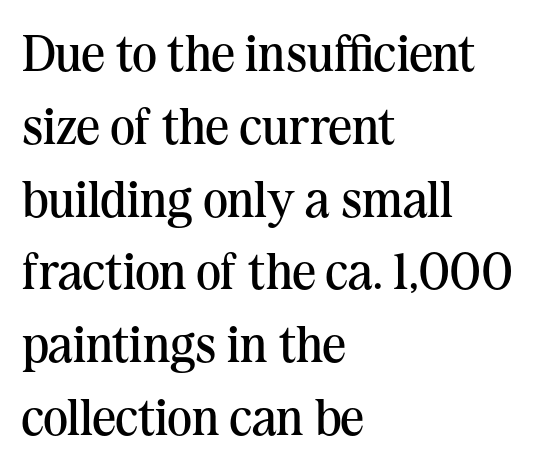
{"serif": "yes", "italic": "no", "bold": "no", "weight": "regular", "width": "normal", "stroke_contrast": "medium", "x_height": "medium", "monospaced": "no", "underline": "no", "align": "left", "line_spacing": "normal", "line_spacing_ratio": 1.4, "letter_spacing": "normal", "letter_spacing_em": 0.0, "glyph_px": 52}
